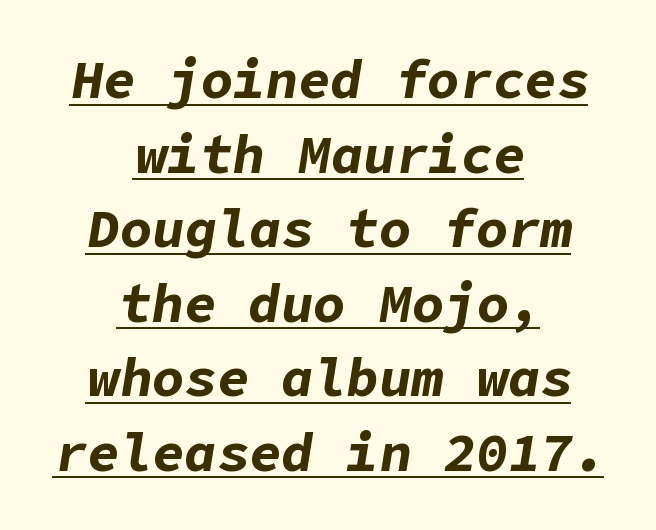
The image shows 54 px bold type, italic (leaning right); set centered, normal line spacing (1.38x), normal letter spacing, underlined; low stroke contrast and a medium x-height.
